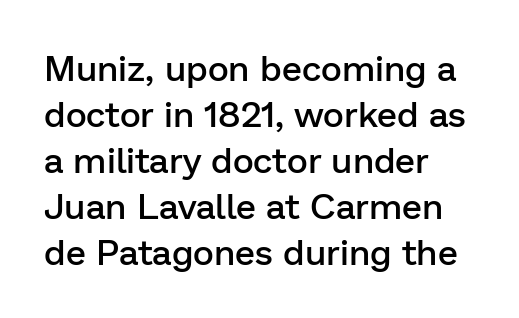
Notice how descenders clear the ascenders below comfortably — that's standard leading. Designer's note — italics off, roman on. Firm but not heavy-handed strokes: this text is semibold. Decoration check: the copy has no underline. Characters follow at the spacing the type designer built in.
